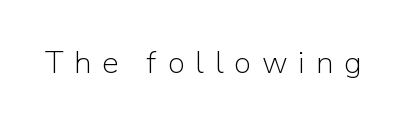
Q: Is the text bold? A: No.
Q: Is the text italic (slanted)? A: No, it is upright.
Q: Is the typeface a serif or a sans-serif typeface? A: Sans-serif.
Q: Is the text underlined? A: No.
Q: Is the spacing between letters normal or unusually wide? A: Unusually wide.
Q: Width (condensed, normal, or wide)? A: Normal.
Q: Stroke contrast? A: Low.
Q: x-height? A: Medium.
Q: Monospaced? A: No.
